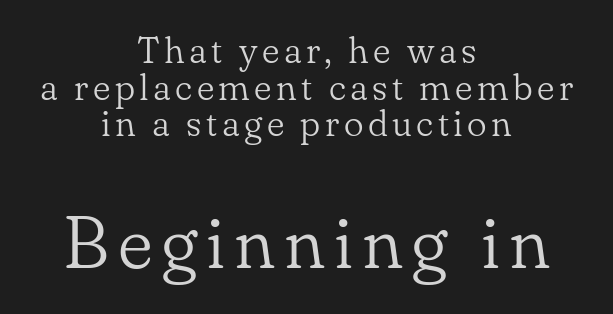
The following chunk of copy outweighs the initial chunk in type size. Do the letters lean? They stand straight. Serifs: yes, visible at the terminals of the letterforms. This is not heavy type; no bold has been used.
